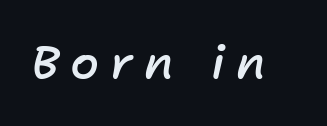
The image shows 47 px semibold type, italic (leaning right); set unusually wide letter spacing (+0.23 em), not underlined; low stroke contrast and a medium x-height.
